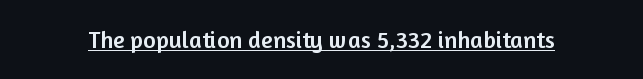
Default kerning and tracking; the words read as compact shapes. Notice how the stems are strictly vertical — no italics here. The glyphs are accompanied by a horizontal stroke just below them.
